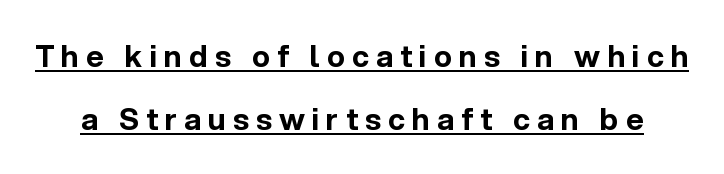
The image shows 30 px bold sans-serif type, upright; set loose line spacing (2.1x), unusually wide letter spacing (+0.24 em), underlined; a medium x-height.
